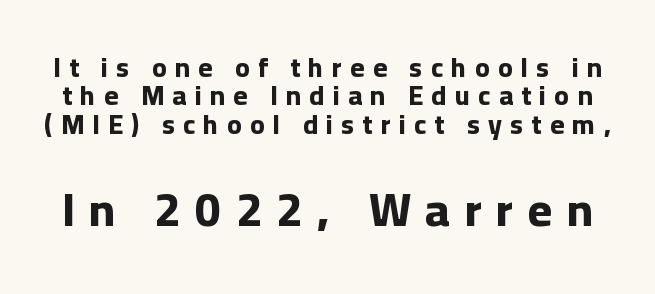
In terms of leading, this rendering errs on the cramped side. Note the varied advance widths — an 'i' is clearly narrower than an 'm'. Size contrast runs from small at the top to large at the bottom. The characters display no serif detailing; their extremities are plain.
